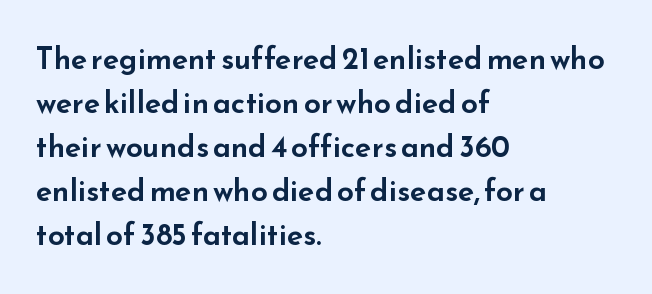
{"serif": "no", "italic": "no", "width": "wide", "stroke_contrast": "low", "x_height": "small", "monospaced": "no", "underline": "no", "align": "left", "line_spacing": "normal", "line_spacing_ratio": 1.47, "letter_spacing": "normal", "letter_spacing_em": 0.0, "glyph_px": 30}
